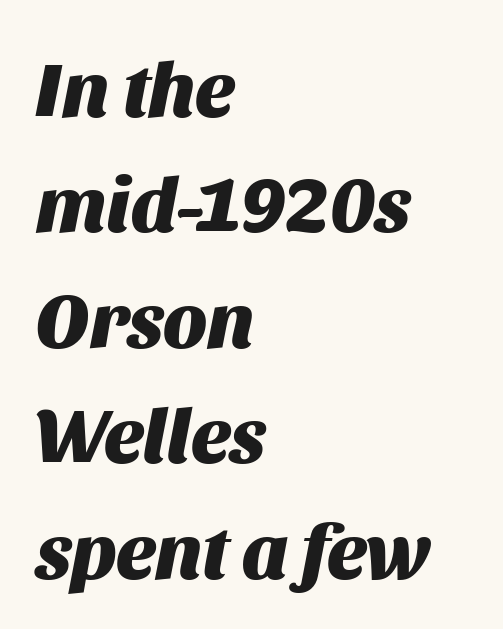
Lines of text with bare space underneath. Where is the straight margin? On the left. The face used here has a pronounced slope to its letters. No extra tracking has been applied to these lines. If you measured baseline to baseline, you'd find a middling distance.
